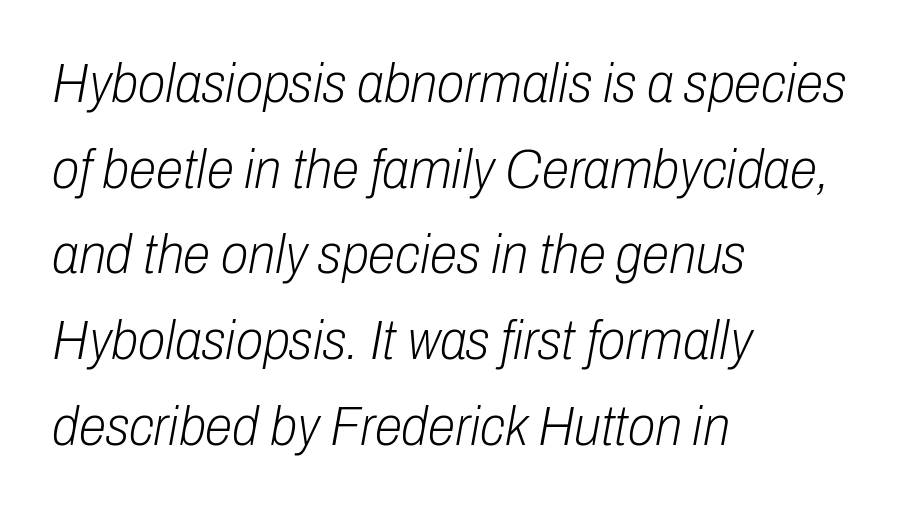
The image shows 56 px light, condensed type, italic (leaning right); set left-aligned, normal line spacing (1.53x), normal letter spacing, not underlined; low stroke contrast and a medium x-height.
